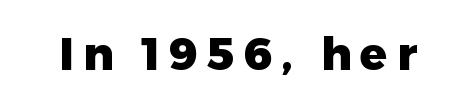
The image shows 45 px heavy sans-serif type, upright; set unusually wide letter spacing (+0.2 em), not underlined; low stroke contrast and a medium x-height.
